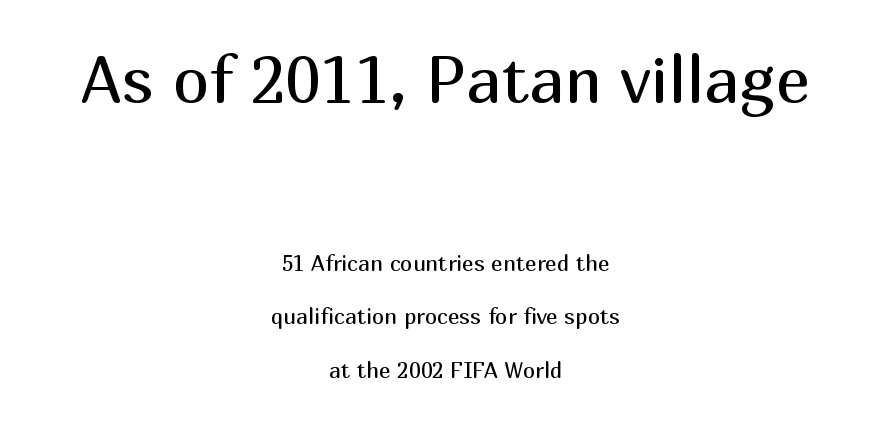
No feet cap the strokes, marking this as sans-serif type. Tracking value appears to be zero — textbook default spacing. You could fit nearly another row in the gap between these rows. In CSS terms this would be text-align: center. Character size in the leading block exceeds that of the trailing block.
